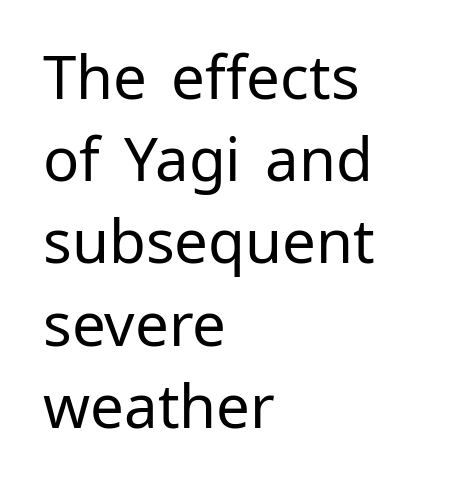
{"serif": "no", "italic": "no", "bold": "no", "weight": "regular", "width": "normal", "stroke_contrast": "low", "x_height": "medium", "monospaced": "no", "underline": "no", "align": "left", "line_spacing": "normal", "line_spacing_ratio": 1.37, "letter_spacing": "normal", "letter_spacing_em": 0.0, "glyph_px": 60}
